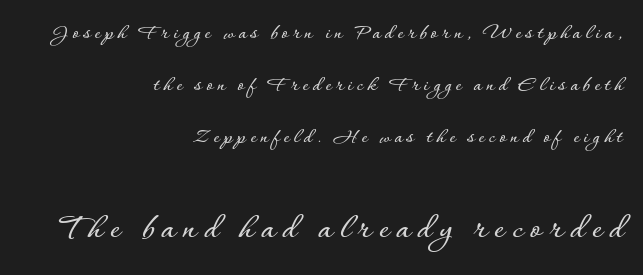
Q: Is the text italic (slanted)? A: Yes.
Q: Is the text underlined? A: No.
Q: How is the paragraph aligned? A: Right-aligned.
Q: Is the spacing between lines tight, normal or loose? A: Loose.
Q: Which block of text is set in a larger size, the first (top) or the second (bottom)? A: The second (bottom) one.
Q: Width (condensed, normal, or wide)? A: Normal.
Q: Stroke contrast? A: Low.
Q: x-height? A: Small.
Q: Monospaced? A: No.
